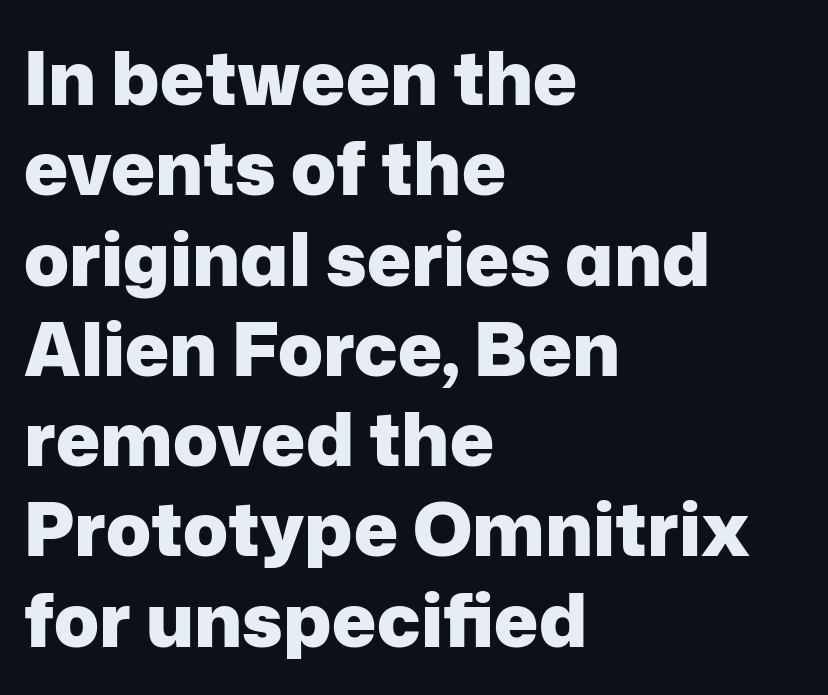
The image shows 74 px heavy sans-serif type, upright; set left-aligned, line spacing 1.22x, normal letter spacing, not underlined; low stroke contrast and a medium x-height.
